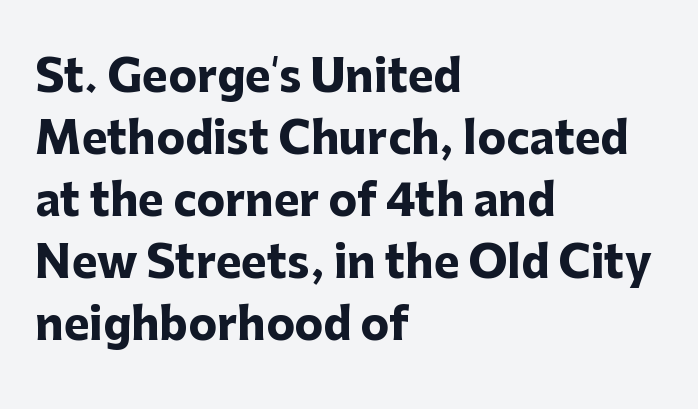
The image shows 43 px heavy sans-serif type, upright; set left-aligned, normal line spacing (1.44x), normal letter spacing, not underlined; low stroke contrast and a medium x-height.
